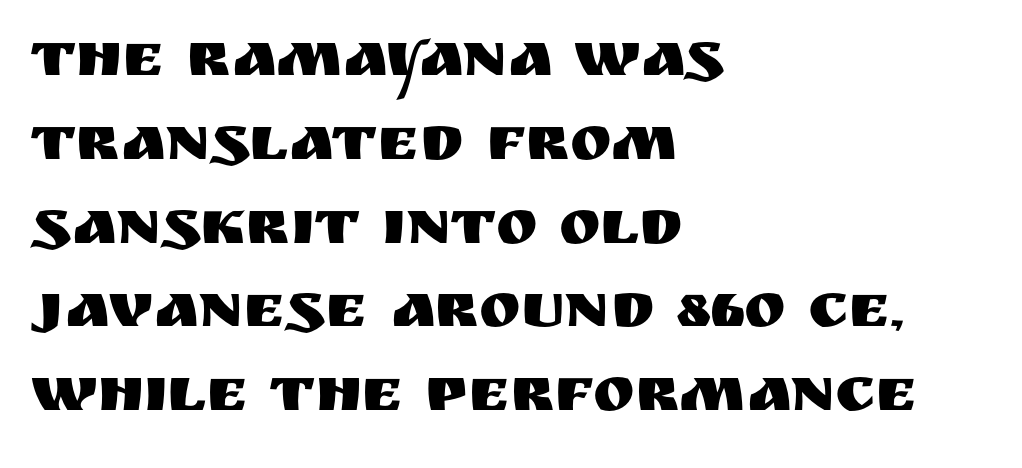
Q: Is the text italic (slanted)? A: No, it is upright.
Q: Is the typeface a serif or a sans-serif typeface? A: Sans-serif.
Q: Is the text underlined? A: No.
Q: How is the paragraph aligned? A: Left-aligned.
Q: Is the spacing between letters normal or unusually wide? A: Normal.
Q: Is the spacing between lines tight, normal or loose? A: Normal.
Q: Width (condensed, normal, or wide)? A: Normal.
Q: Stroke contrast? A: Medium.
Q: x-height? A: Large.
Q: Monospaced? A: No.
